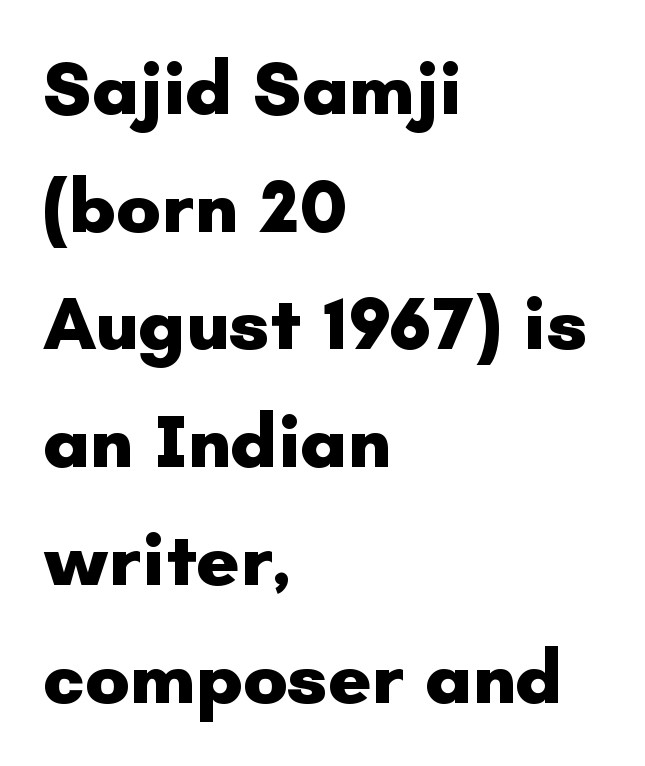
Q: Is the text bold? A: Yes.
Q: Is the text italic (slanted)? A: No, it is upright.
Q: Is the typeface a serif or a sans-serif typeface? A: Sans-serif.
Q: Is the text underlined? A: No.
Q: How is the paragraph aligned? A: Left-aligned.
Q: Is the spacing between letters normal or unusually wide? A: Normal.
Q: Is the spacing between lines tight, normal or loose? A: Normal.
Q: Width (condensed, normal, or wide)? A: Normal.
Q: Stroke contrast? A: Low.
Q: x-height? A: Small.
Q: Monospaced? A: No.
